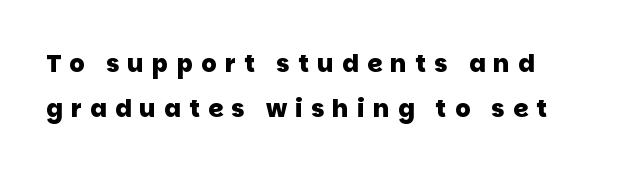
The image shows 24 px bold type; set line spacing 1.89x, unusually wide letter spacing (+0.35 em), not underlined.
